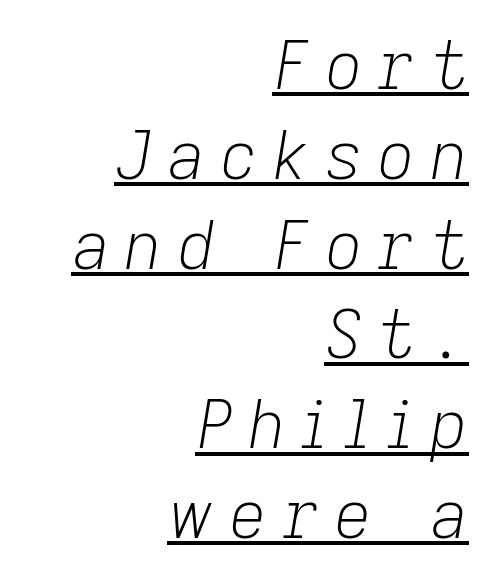
This sample has the flowing, uneven cadence of proportional lettering. Weight: regular or lighter. The lines sit at an ordinary, default distance from one another. Somebody hit Ctrl+U on this one — the words are underlined.
